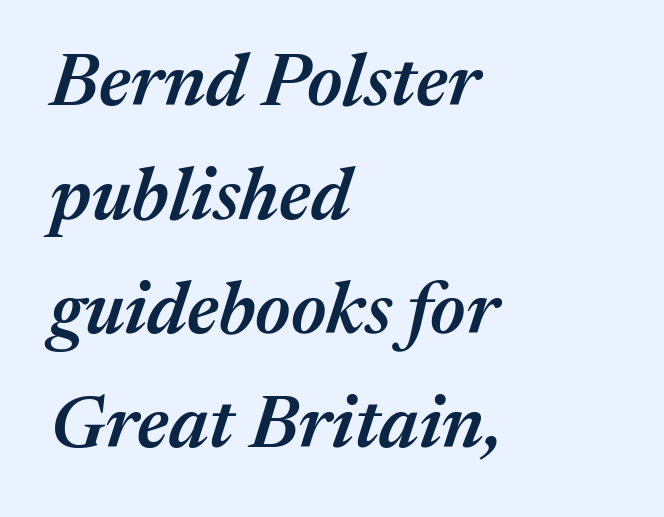
The image shows 74 px semibold type, italic (leaning right); set left-aligned, normal line spacing (1.54x), normal letter spacing, not underlined; medium stroke contrast and a medium x-height.
